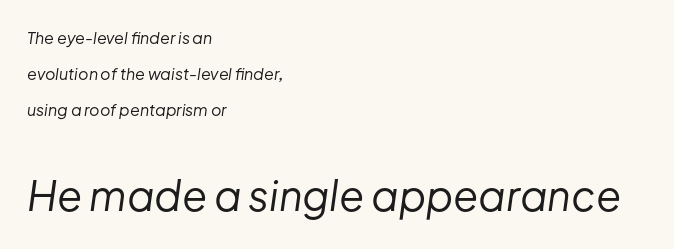
Q: Is the text bold? A: No.
Q: Is the text italic (slanted)? A: Yes, it leans right by about 8 degrees.
Q: Is the text underlined? A: No.
Q: How is the paragraph aligned? A: Left-aligned.
Q: Is the spacing between letters normal or unusually wide? A: Normal.
Q: Is the spacing between lines tight, normal or loose? A: Loose.
Q: Which block of text is set in a larger size, the first (top) or the second (bottom)? A: The second (bottom) one.
Q: Width (condensed, normal, or wide)? A: Normal.
Q: Stroke contrast? A: Low.
Q: x-height? A: Medium.
Q: Monospaced? A: No.
